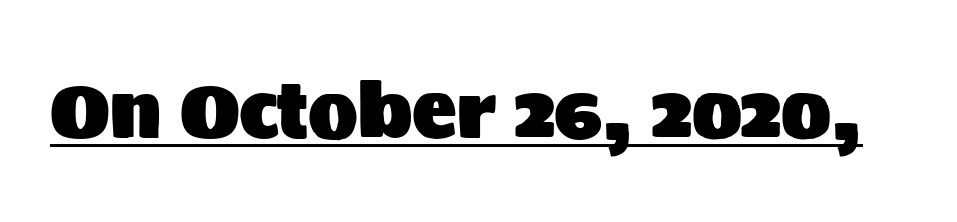
Emphasis is given by a line drawn under the lettering. The axis of the letterforms is exactly vertical. Character widths vary here, with narrow letters taking less room than wide ones. Standard letterfit; no display-style spreading of the glyphs.
